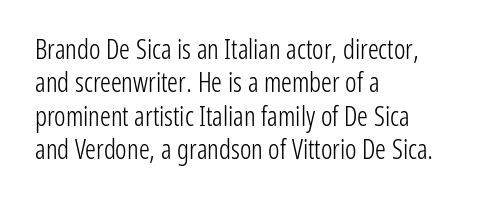
No letter is thick-stroked: the sample isn't bold. This rendering leaves character spacing at its baseline value. A bare baseline throughout the passage. Line beginnings align vertically; line endings do not. This sample uses an upright cut, with every glyph sitting square on the baseline.
